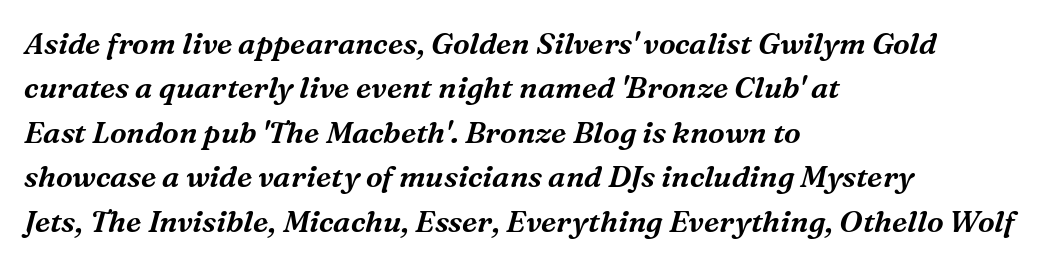
The image shows 30 px serif type, italic (leaning right); set left-aligned, normal line spacing (1.48x), normal letter spacing, not underlined; medium stroke contrast and a medium x-height.
